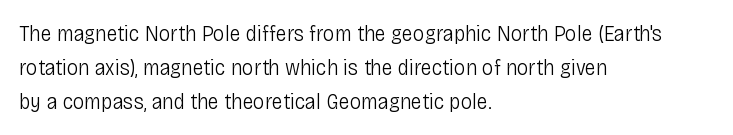
{"italic": "no", "bold": "no", "underline": "no", "align": "left", "line_spacing": "normal", "line_spacing_ratio": 1.47, "letter_spacing": "normal", "letter_spacing_em": 0.0, "glyph_px": 23}
